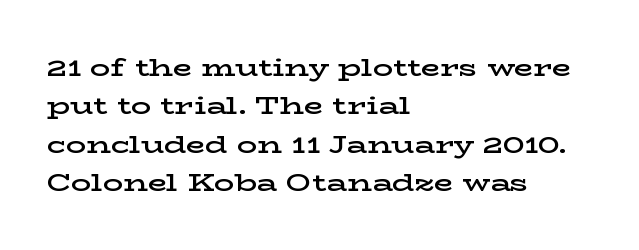
Q: Is the text bold? A: Semi-bold.
Q: Is the text italic (slanted)? A: No, it is upright.
Q: Is the text underlined? A: No.
Q: How is the paragraph aligned? A: Left-aligned.
Q: Is the spacing between letters normal or unusually wide? A: Normal.
Q: Is the spacing between lines tight, normal or loose? A: Normal.
